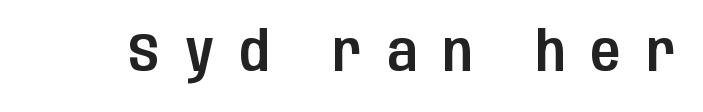
The image shows 55 px condensed sans-serif type, upright; set unusually wide letter spacing (+0.47 em), not underlined; low stroke contrast and a large x-height.
